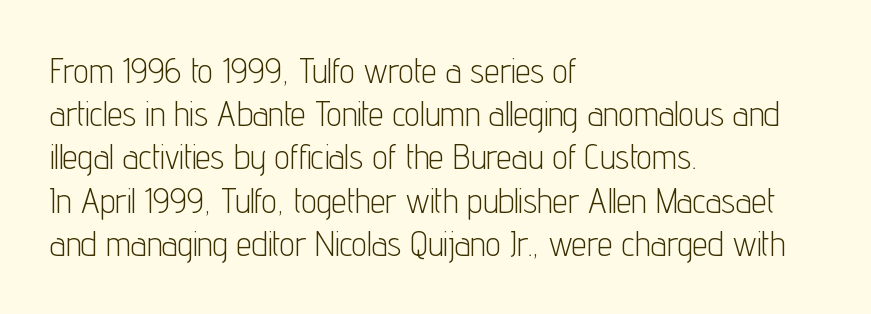
{"serif": "no", "italic": "no", "bold": "no", "weight": "light", "width": "condensed", "stroke_contrast": "low", "x_height": "medium", "monospaced": "no", "underline": "no", "align": "left", "line_spacing": "normal", "line_spacing_ratio": 1.27, "letter_spacing": "normal", "letter_spacing_em": 0.0, "glyph_px": 34}
